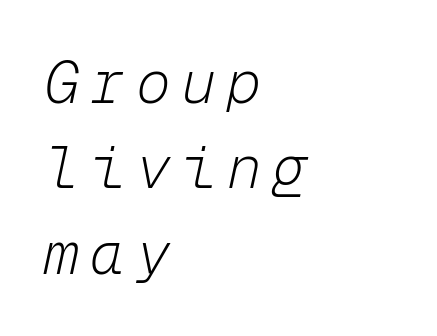
{"italic": "yes", "lean": "right", "slant_degrees": 12, "bold": "no", "weight": "light", "width": "normal", "stroke_contrast": "low", "x_height": "medium", "monospaced": "yes", "underline": "no", "align": "left", "line_spacing": "normal", "line_spacing_ratio": 1.47, "glyph_px": 58}
